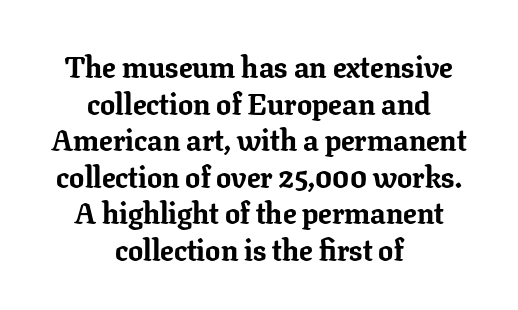
Q: Is the text bold? A: Yes.
Q: Is the text italic (slanted)? A: No, it is upright.
Q: Is the typeface a serif or a sans-serif typeface? A: Serif.
Q: Is the text underlined? A: No.
Q: How is the paragraph aligned? A: Centered.
Q: Is the spacing between letters normal or unusually wide? A: Normal.
Q: Width (condensed, normal, or wide)? A: Normal.
Q: Stroke contrast? A: Low.
Q: x-height? A: Medium.
Q: Monospaced? A: No.
